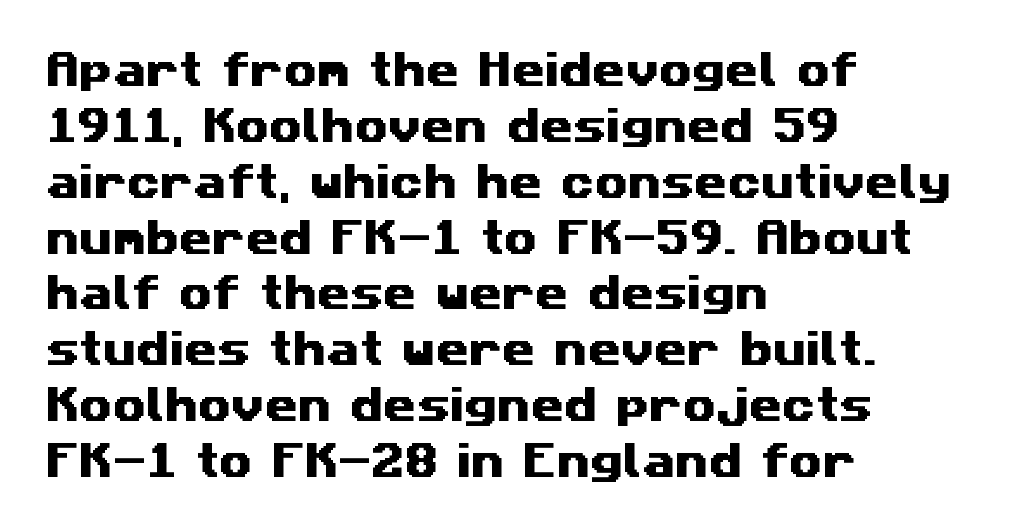
{"serif": "no", "width": "wide", "stroke_contrast": "medium", "x_height": "medium", "monospaced": "no", "underline": "no", "align": "left", "line_spacing": "normal", "line_spacing_ratio": 1.47, "letter_spacing": "normal", "letter_spacing_em": 0.0, "glyph_px": 38}
